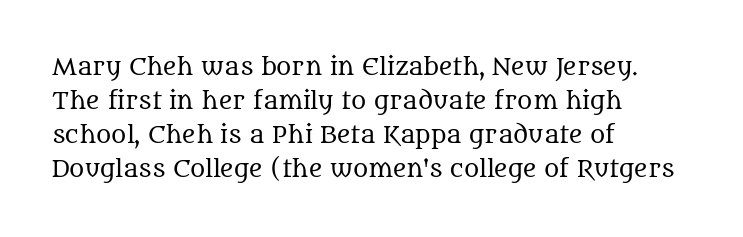
{"italic": "no", "bold": "no", "underline": "no", "align": "left", "line_spacing": "normal", "line_spacing_ratio": 1.48, "letter_spacing": "normal", "letter_spacing_em": 0.0, "glyph_px": 23}
